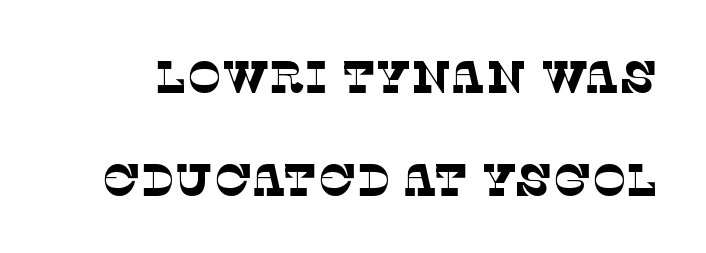
{"serif": "yes", "bold": "no", "weight": "thin", "width": "normal", "stroke_contrast": "low", "x_height": "large", "monospaced": "no", "underline": "no", "line_spacing": "loose", "line_spacing_ratio": 2.28, "letter_spacing": "normal", "letter_spacing_em": 0.0, "glyph_px": 45}
